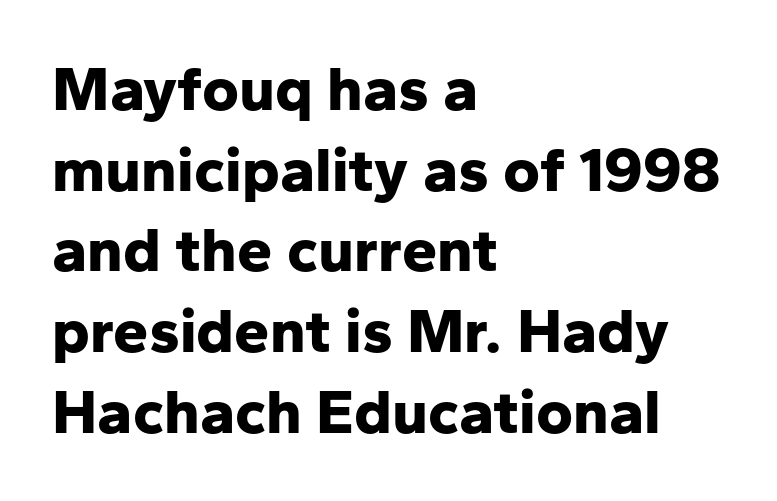
Q: Is the text bold? A: Yes.
Q: Is the text italic (slanted)? A: No, it is upright.
Q: Is the typeface a serif or a sans-serif typeface? A: Sans-serif.
Q: Is the text underlined? A: No.
Q: How is the paragraph aligned? A: Left-aligned.
Q: Is the spacing between letters normal or unusually wide? A: Normal.
Q: Is the spacing between lines tight, normal or loose? A: Normal.
Q: Width (condensed, normal, or wide)? A: Normal.
Q: Stroke contrast? A: Low.
Q: x-height? A: Medium.
Q: Monospaced? A: No.
